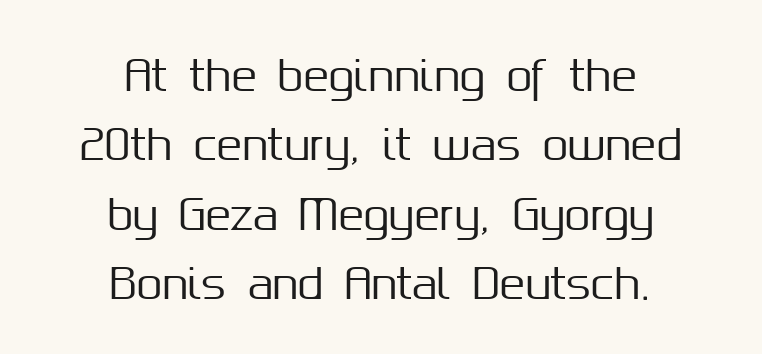
Unmarked baselines from the first word to the last. Honestly, the row spacing looks completely unremarkable. Typeset on center — no edge is straight. The face used here is proportionally spaced, like ordinary book or web type. Posture: vertical. What kind of face is this? One without serifs — a sans.
